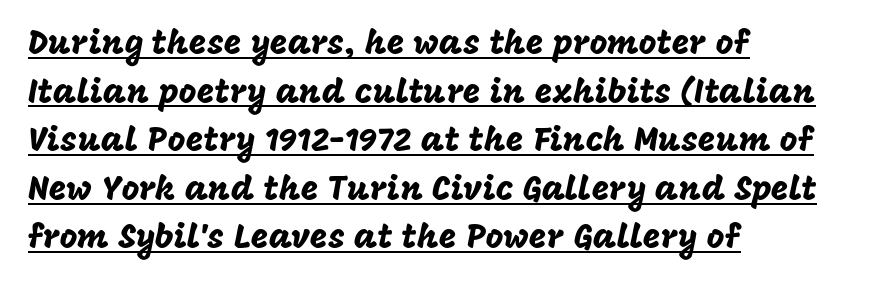
The image shows 34 px sans-serif type; set left-aligned, normal line spacing (1.43x), normal letter spacing, underlined; low stroke contrast and a large x-height.
